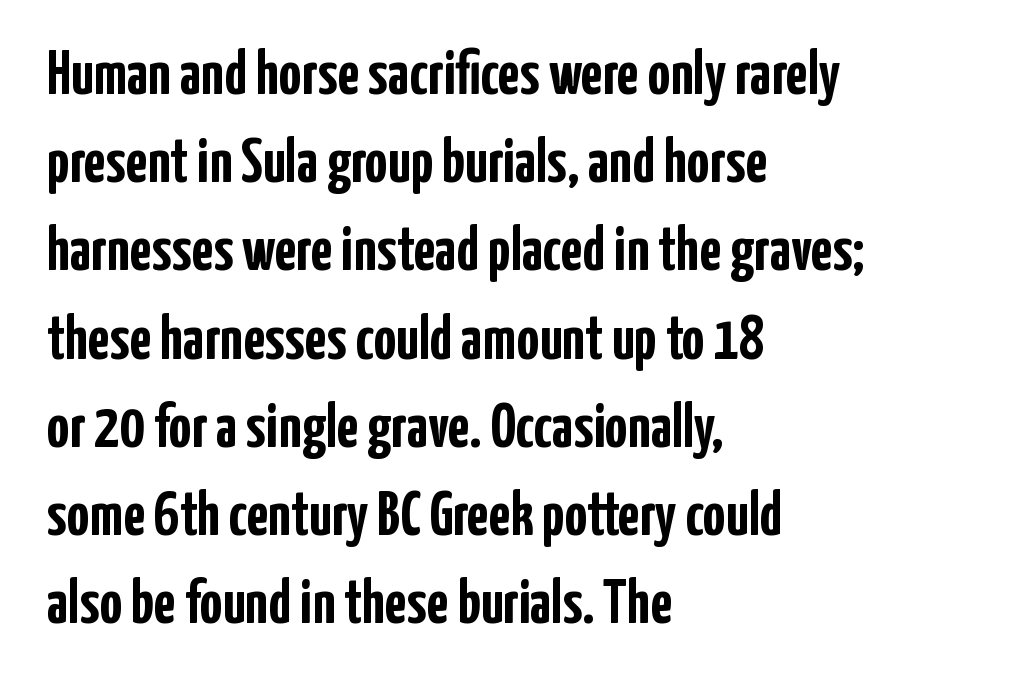
Q: Is the text bold? A: Yes.
Q: Is the text italic (slanted)? A: No, it is upright.
Q: Is the typeface a serif or a sans-serif typeface? A: Sans-serif.
Q: Is the text underlined? A: No.
Q: How is the paragraph aligned? A: Left-aligned.
Q: Is the spacing between letters normal or unusually wide? A: Normal.
Q: Is the spacing between lines tight, normal or loose? A: Normal.
Q: Width (condensed, normal, or wide)? A: Condensed.
Q: Stroke contrast? A: Low.
Q: x-height? A: Medium.
Q: Monospaced? A: No.
